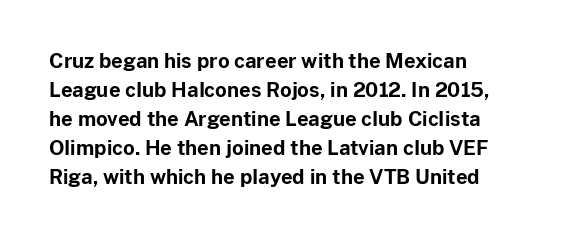
Style check: upright. The block of text has a typical density, with ordinary space between rows. The words here are not underlined. The paragraph shown leans on its left margin. The gaps between neighbouring characters are ordinary and unremarkable.
